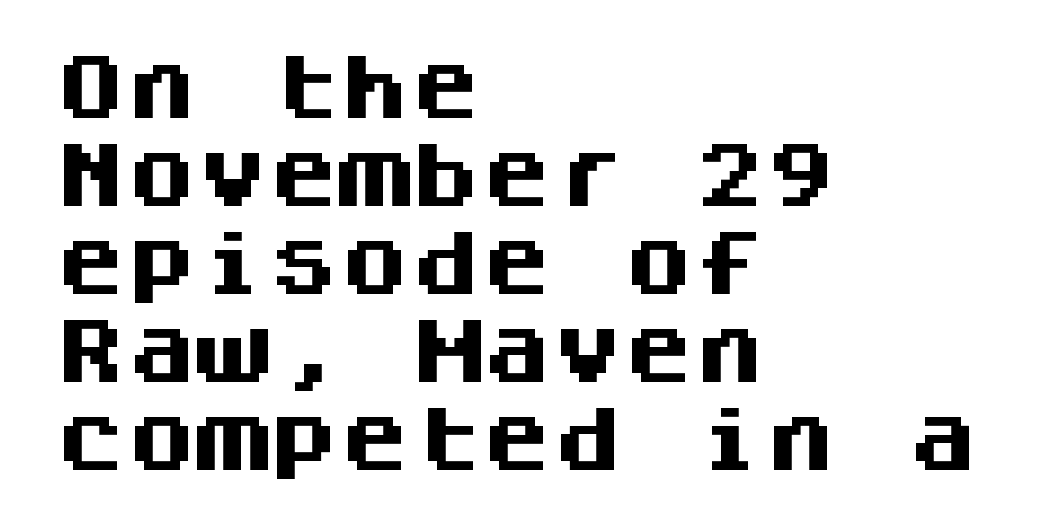
The image shows 71 px heavy sans-serif type, upright, monospaced; set left-aligned, line spacing 1.24x, normal letter spacing, not underlined; medium stroke contrast and a large x-height.
